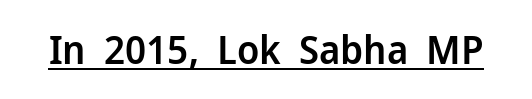
{"serif": "no", "italic": "no", "bold": "semi", "weight": "semibold", "width": "normal", "stroke_contrast": "low", "x_height": "medium", "monospaced": "no", "underline": "yes", "letter_spacing": "normal", "letter_spacing_em": 0.0, "glyph_px": 40}
